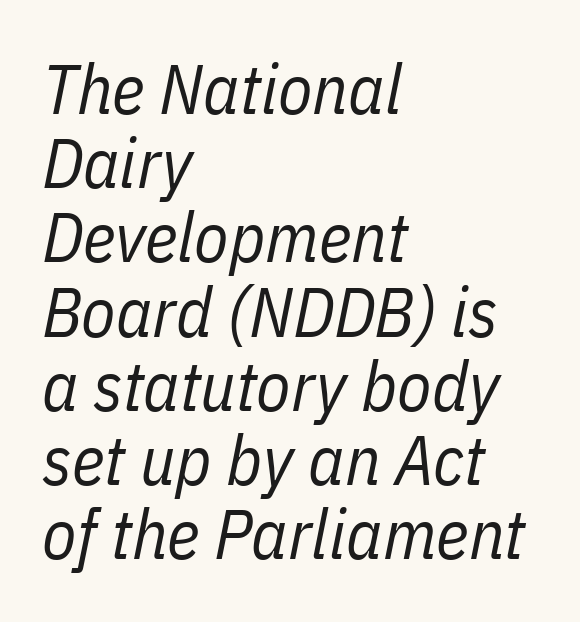
Each new line begins almost immediately beneath the previous one. No letter is thick-stroked: the sample isn't bold. Between one letter and the next there's only the usual sliver of space. Visually the block forms a straight wall on the left and a jagged coastline on the right. Character widths vary here, with narrow letters taking less room than wide ones. The letters are slanted; this is an italic face.
